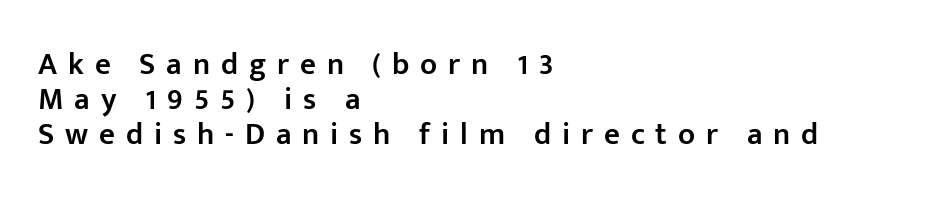
{"serif": "no", "italic": "no", "bold": "semi", "weight": "semibold", "width": "normal", "stroke_contrast": "low", "x_height": "medium", "monospaced": "no", "underline": "no", "align": "left", "line_spacing": "tight", "line_spacing_ratio": 1.13, "letter_spacing": "wide", "letter_spacing_em": 0.35, "glyph_px": 31}
